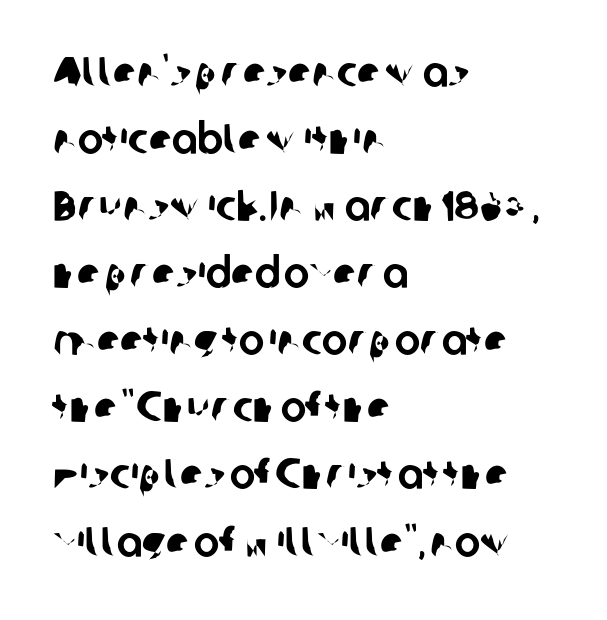
{"serif": "no", "width": "normal", "stroke_contrast": "low", "x_height": "medium", "monospaced": "no", "underline": "no", "align": "left", "line_spacing": "normal", "line_spacing_ratio": 1.56, "letter_spacing": "normal", "letter_spacing_em": 0.0, "glyph_px": 43}
